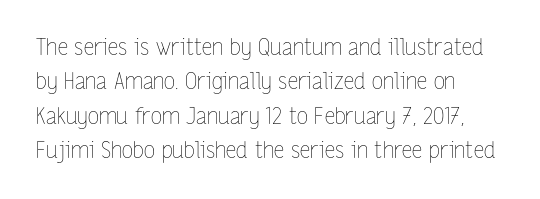
The image shows 23 px text type, upright; set left-aligned, normal line spacing (1.49x), normal letter spacing, not underlined.
